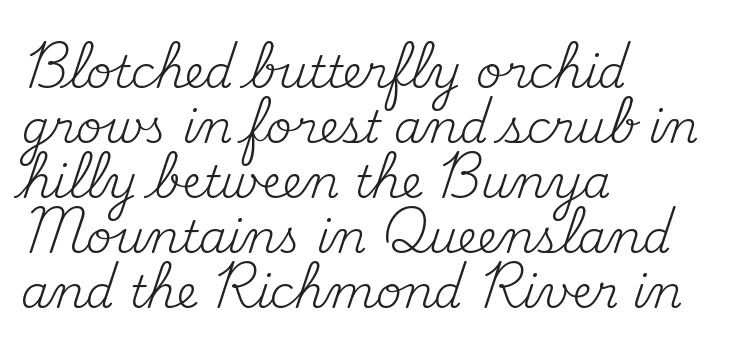
The image shows 45 px regular-weight serif type; set left-aligned, line spacing 1.22x, normal letter spacing, not underlined; medium stroke contrast and a small x-height.
